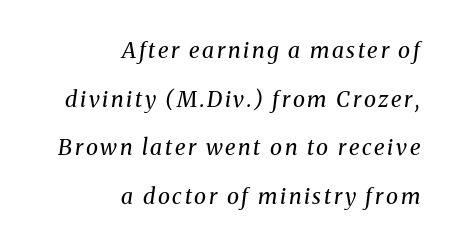
{"italic": "yes", "lean": "right", "slant_degrees": 8, "bold": "no", "underline": "no", "align": "right", "line_spacing": "loose", "line_spacing_ratio": 2.21, "glyph_px": 22}
